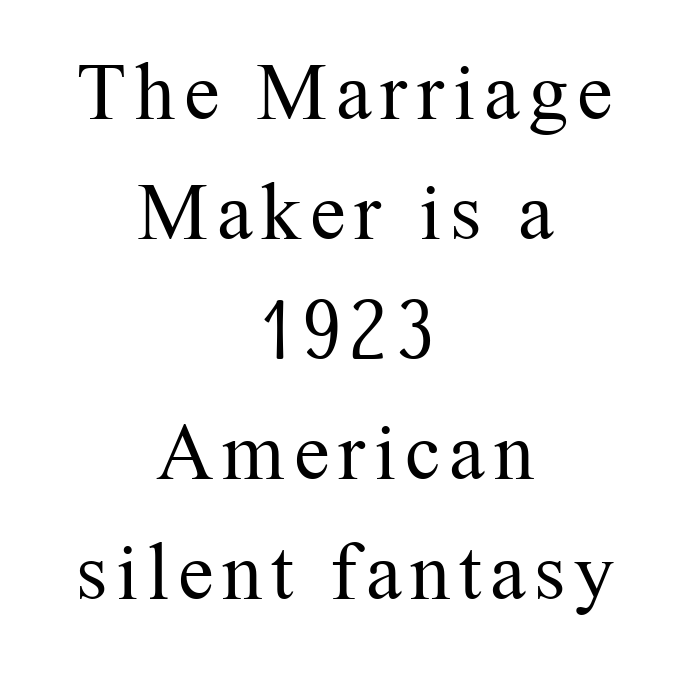
The image shows 80 px regular-weight serif type, upright; set centered, normal line spacing (1.5x), not underlined; medium stroke contrast and a medium x-height.
